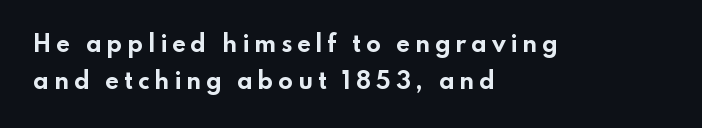
{"italic": "no", "bold": "yes", "underline": "no", "align": "left", "line_spacing": "normal", "line_spacing_ratio": 1.67, "letter_spacing": "wide", "letter_spacing_em": 0.21, "glyph_px": 22}
